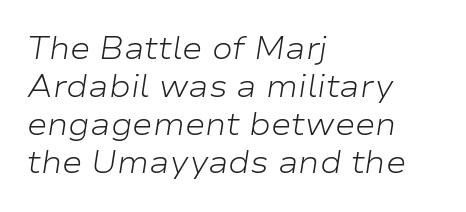
The image shows 31 px light, wide type, italic (leaning right); set left-aligned, line spacing 1.23x, normal letter spacing, not underlined; low stroke contrast and a medium x-height.
